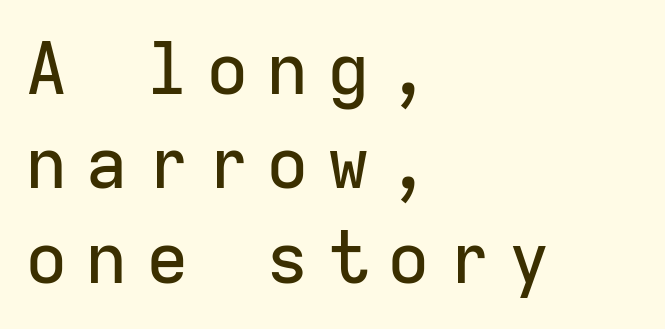
Q: Is the text italic (slanted)? A: No, it is upright.
Q: Is the typeface a serif or a sans-serif typeface? A: Sans-serif.
Q: Is the text underlined? A: No.
Q: How is the paragraph aligned? A: Left-aligned.
Q: Is the spacing between letters normal or unusually wide? A: Unusually wide.
Q: Is the spacing between lines tight, normal or loose? A: Normal.
Q: Width (condensed, normal, or wide)? A: Normal.
Q: Stroke contrast? A: Low.
Q: x-height? A: Medium.
Q: Monospaced? A: Yes.
